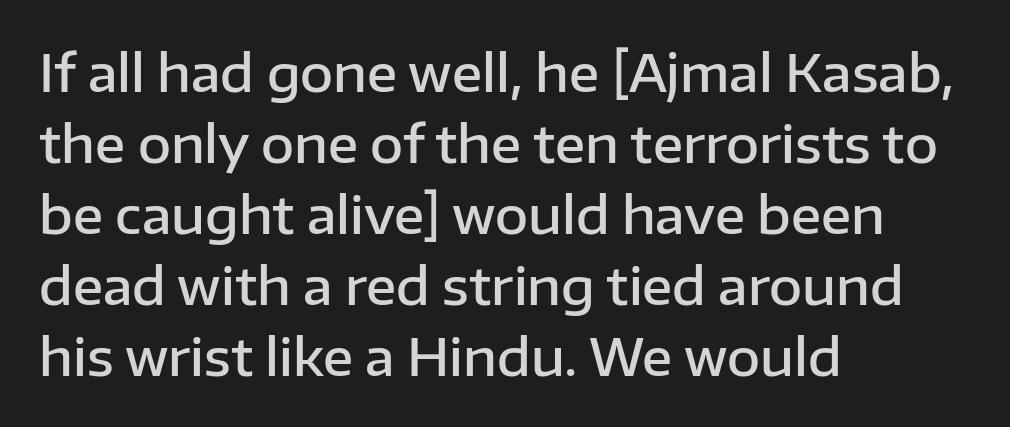
The image shows 51 px semibold sans-serif type, upright; set left-aligned, normal line spacing (1.39x), normal letter spacing, not underlined; low stroke contrast and a medium x-height.
